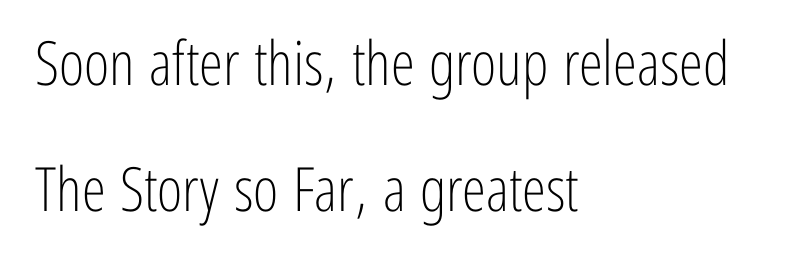
Q: Is the text bold? A: No.
Q: Is the text italic (slanted)? A: No, it is upright.
Q: Is the typeface a serif or a sans-serif typeface? A: Sans-serif.
Q: Is the text underlined? A: No.
Q: How is the paragraph aligned? A: Left-aligned.
Q: Is the spacing between letters normal or unusually wide? A: Normal.
Q: Is the spacing between lines tight, normal or loose? A: Loose.
Q: Width (condensed, normal, or wide)? A: Condensed.
Q: Stroke contrast? A: Low.
Q: x-height? A: Medium.
Q: Monospaced? A: No.
